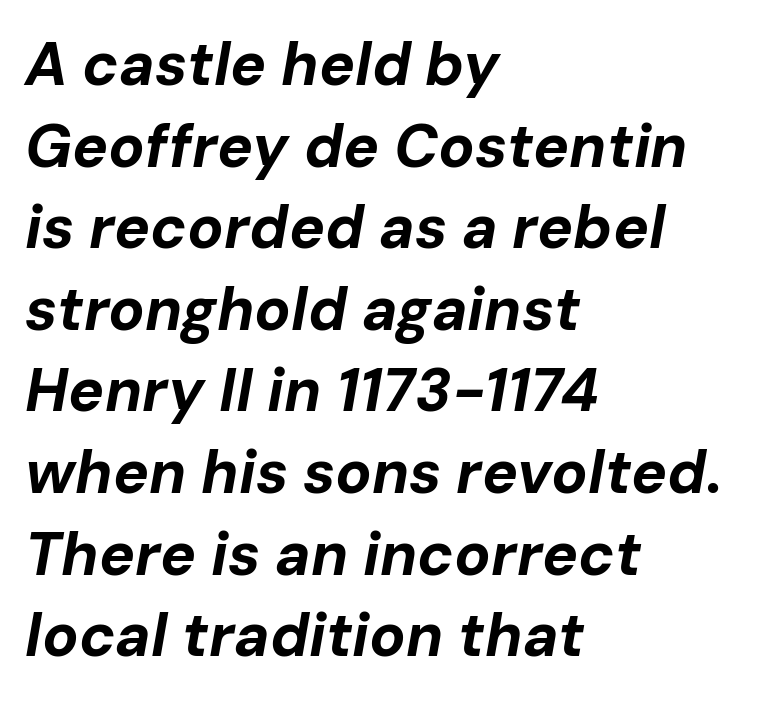
Q: Is the text bold? A: Yes.
Q: Is the text italic (slanted)? A: Yes, it leans right by about 10 degrees.
Q: Is the text underlined? A: No.
Q: How is the paragraph aligned? A: Left-aligned.
Q: Is the spacing between letters normal or unusually wide? A: Normal.
Q: Is the spacing between lines tight, normal or loose? A: Normal.
Q: Width (condensed, normal, or wide)? A: Normal.
Q: Stroke contrast? A: Low.
Q: x-height? A: Medium.
Q: Monospaced? A: No.
